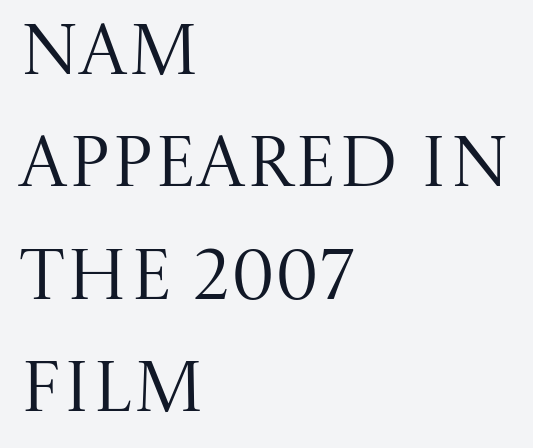
The image shows 72 px regular-weight serif type, upright; set left-aligned, normal line spacing (1.56x), normal letter spacing, not underlined; medium stroke contrast and a large x-height.
